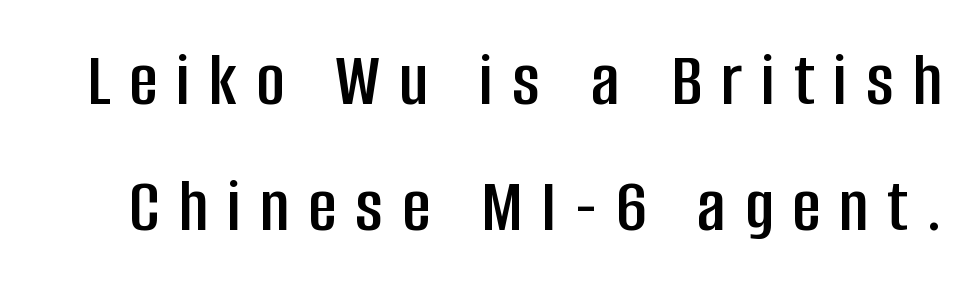
Vertical spacing — default. Here the designer chose a conventional face with non-uniform glyph widths. Decoration check: the copy has no underline. The glyphs in this specimen are sans serif.
